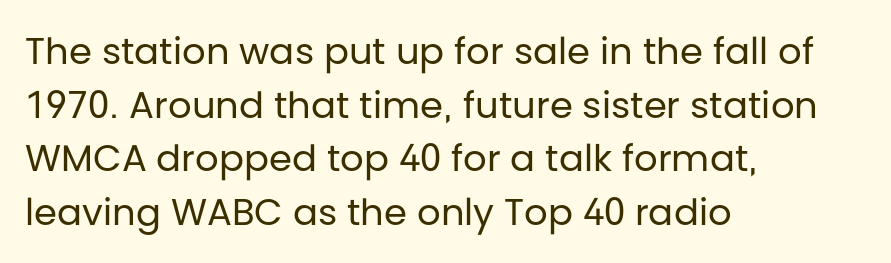
{"serif": "no", "italic": "no", "bold": "no", "weight": "regular", "width": "normal", "stroke_contrast": "low", "x_height": "large", "monospaced": "no", "underline": "no", "align": "left", "line_spacing": "normal", "line_spacing_ratio": 1.45, "letter_spacing": "normal", "letter_spacing_em": 0.0, "glyph_px": 37}
